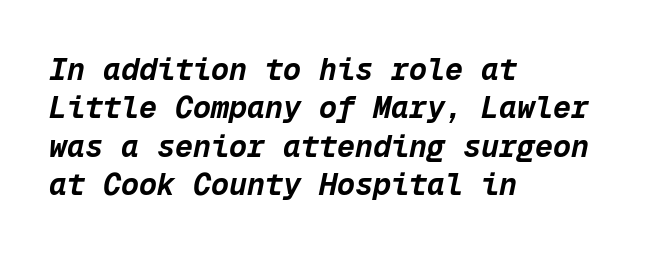
The image shows 30 px bold type, italic (leaning right), monospaced; set left-aligned, normal line spacing (1.28x), normal letter spacing, not underlined; low stroke contrast and a medium x-height.
